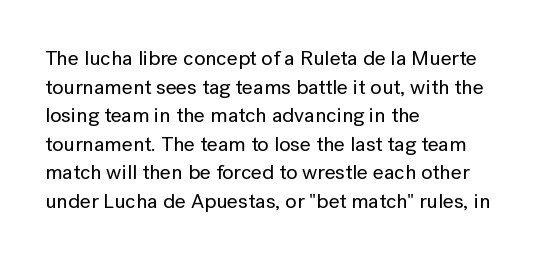
Q: Is the text italic (slanted)? A: No, it is upright.
Q: Is the text underlined? A: No.
Q: How is the paragraph aligned? A: Left-aligned.
Q: Is the spacing between letters normal or unusually wide? A: Normal.
Q: Is the spacing between lines tight, normal or loose? A: Normal.
